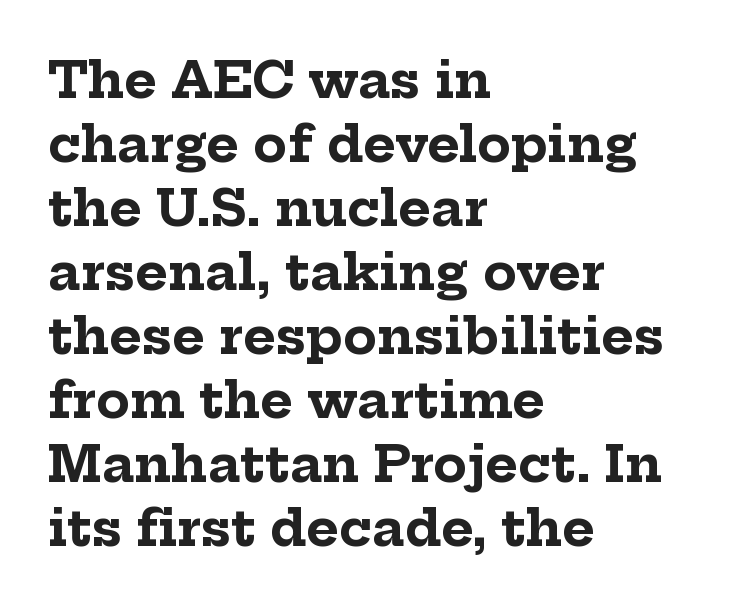
{"serif": "yes", "italic": "no", "bold": "yes", "weight": "bold", "width": "normal", "stroke_contrast": "low", "x_height": "medium", "monospaced": "no", "underline": "no", "align": "left", "line_spacing": "normal", "line_spacing_ratio": 1.28, "letter_spacing": "normal", "letter_spacing_em": 0.0, "glyph_px": 50}
